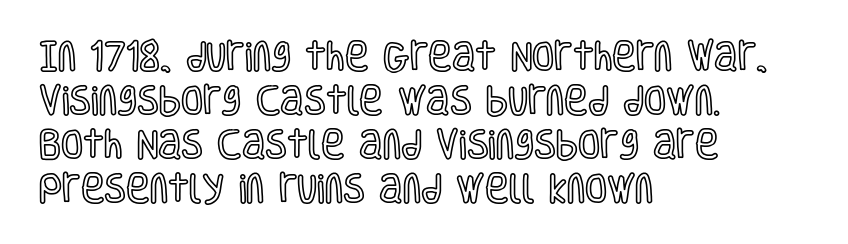
The rows are spaced the way most documents space them. Each letter keeps its own natural width here, so spacing adapts to shape. Upright lettering throughout. Typeset ragged right — the left edge is the straight one.
